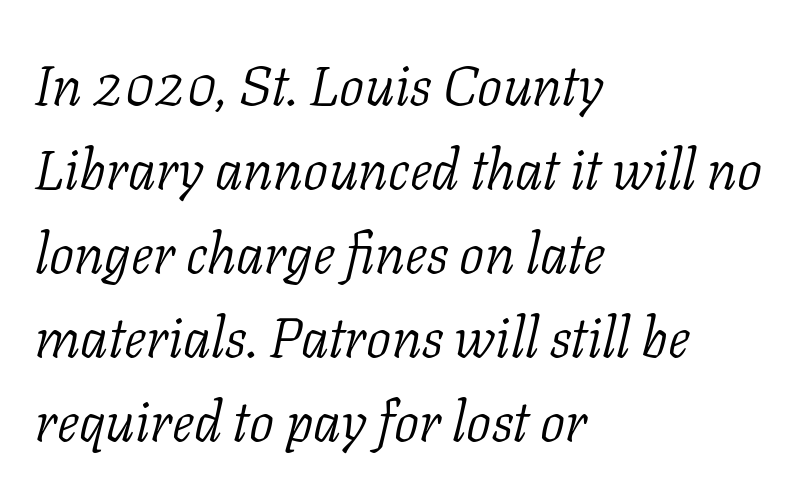
Q: Is the text bold? A: No.
Q: Is the text italic (slanted)? A: Yes, it leans right by about 11 degrees.
Q: Is the typeface a serif or a sans-serif typeface? A: Serif.
Q: Is the text underlined? A: No.
Q: How is the paragraph aligned? A: Left-aligned.
Q: Is the spacing between letters normal or unusually wide? A: Normal.
Q: Is the spacing between lines tight, normal or loose? A: Normal.
Q: Width (condensed, normal, or wide)? A: Normal.
Q: Stroke contrast? A: Low.
Q: x-height? A: Medium.
Q: Monospaced? A: No.
